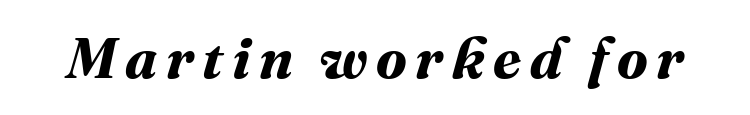
{"bold": "yes", "weight": "bold", "width": "normal", "stroke_contrast": "medium", "x_height": "medium", "monospaced": "no", "underline": "no", "glyph_px": 57}
